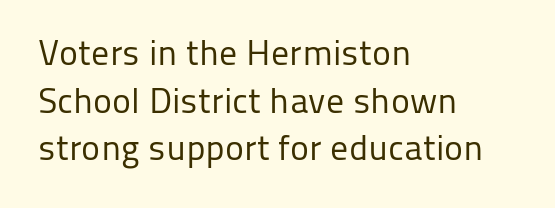
{"serif": "no", "italic": "no", "bold": "no", "weight": "regular", "width": "normal", "stroke_contrast": "low", "x_height": "medium", "monospaced": "no", "underline": "no", "align": "left", "line_spacing": "normal", "line_spacing_ratio": 1.32, "letter_spacing": "normal", "letter_spacing_em": 0.0, "glyph_px": 36}
